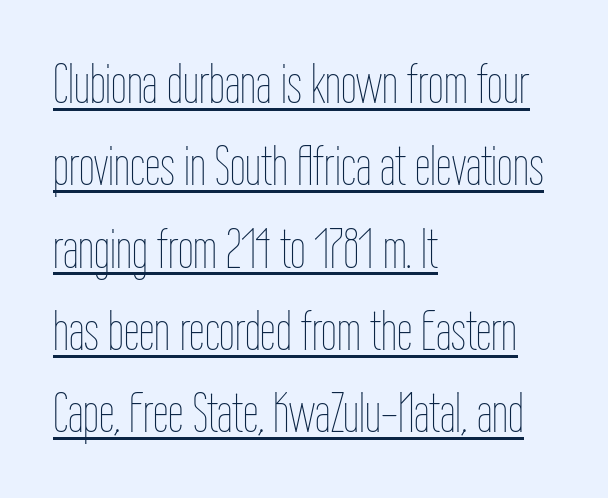
Q: Is the text bold? A: No.
Q: Is the text italic (slanted)? A: No, it is upright.
Q: Is the text underlined? A: Yes.
Q: How is the paragraph aligned? A: Left-aligned.
Q: Is the spacing between letters normal or unusually wide? A: Normal.
Q: Is the spacing between lines tight, normal or loose? A: Normal.
Q: Width (condensed, normal, or wide)? A: Condensed.
Q: Stroke contrast? A: Low.
Q: x-height? A: Medium.
Q: Monospaced? A: No.
